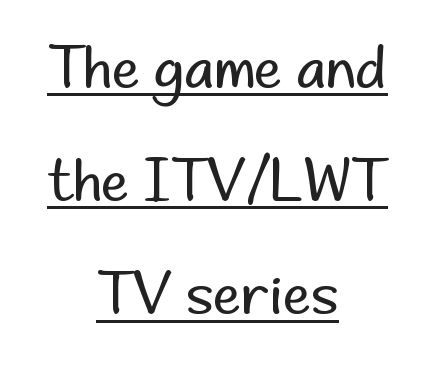
The image shows 56 px regular-weight sans-serif type, upright; set centered, loose line spacing (2.02x), normal letter spacing, underlined; low stroke contrast and a small x-height.
